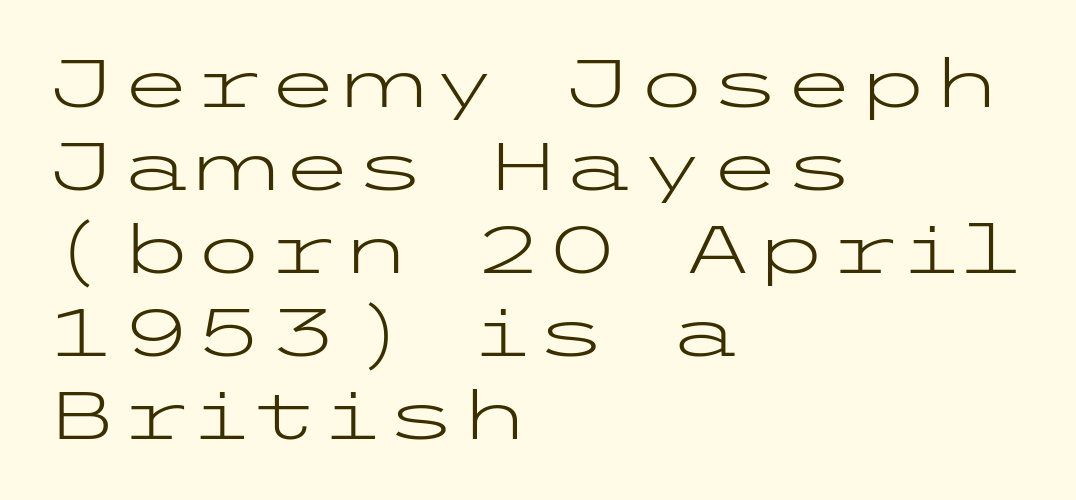
The axis of the letterforms is exactly vertical. Which margin do the lines hug? The left one — the right edge is uneven. The tracking reads as untouched default to a designer's eye. Is this a heavy cut? Hardly; it is regular or lighter. Are there feet on the stems? There aren't — it's a sans. Quick note: underline off.
